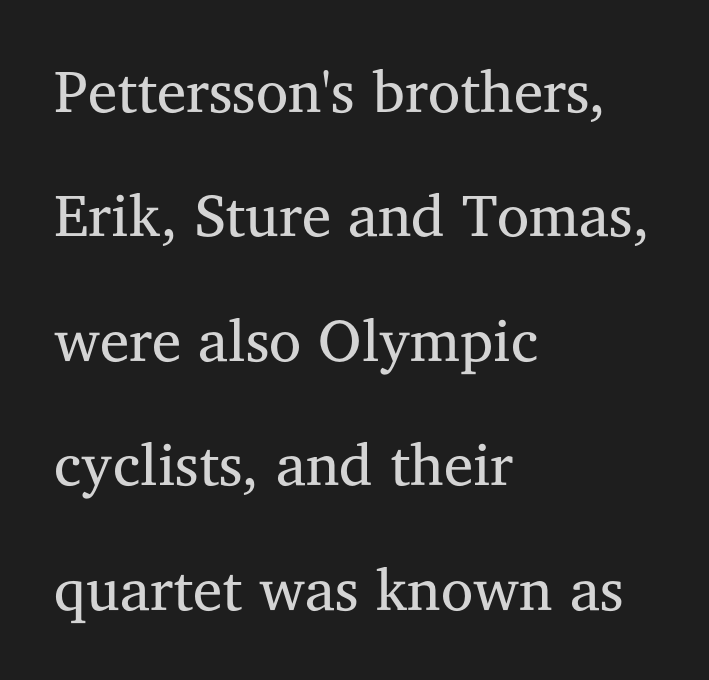
{"serif": "yes", "italic": "no", "bold": "no", "weight": "regular", "width": "normal", "stroke_contrast": "medium", "x_height": "medium", "monospaced": "no", "underline": "no", "align": "left", "line_spacing": "loose", "line_spacing_ratio": 2.11, "letter_spacing": "normal", "letter_spacing_em": 0.0, "glyph_px": 59}
